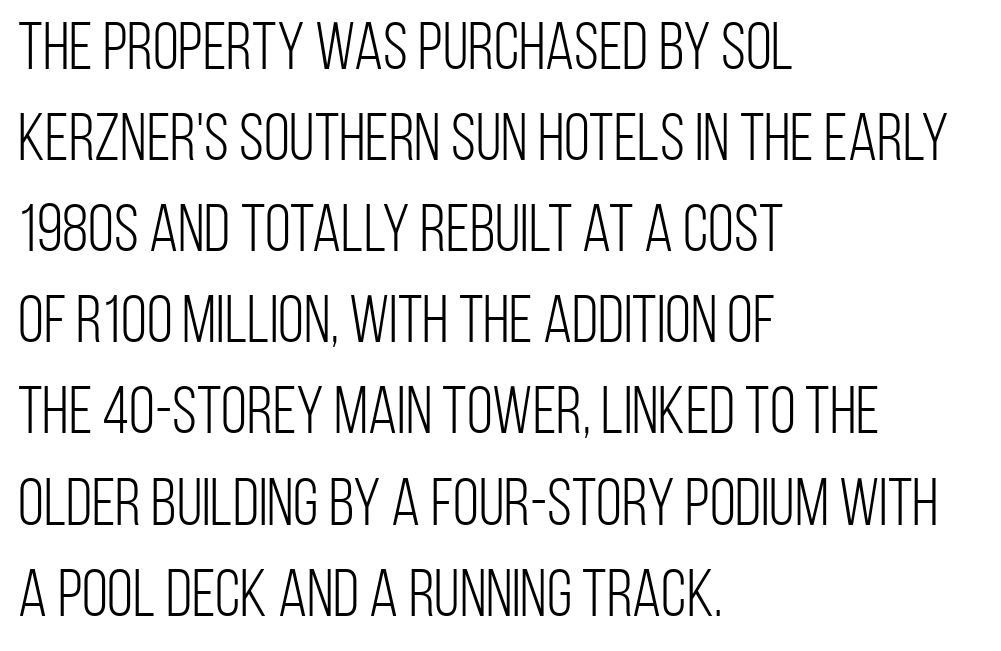
{"serif": "no", "italic": "no", "bold": "no", "weight": "light", "width": "condensed", "stroke_contrast": "low", "x_height": "large", "monospaced": "no", "underline": "no", "align": "left", "line_spacing": "normal", "line_spacing_ratio": 1.36, "letter_spacing": "normal", "letter_spacing_em": 0.0, "glyph_px": 67}
